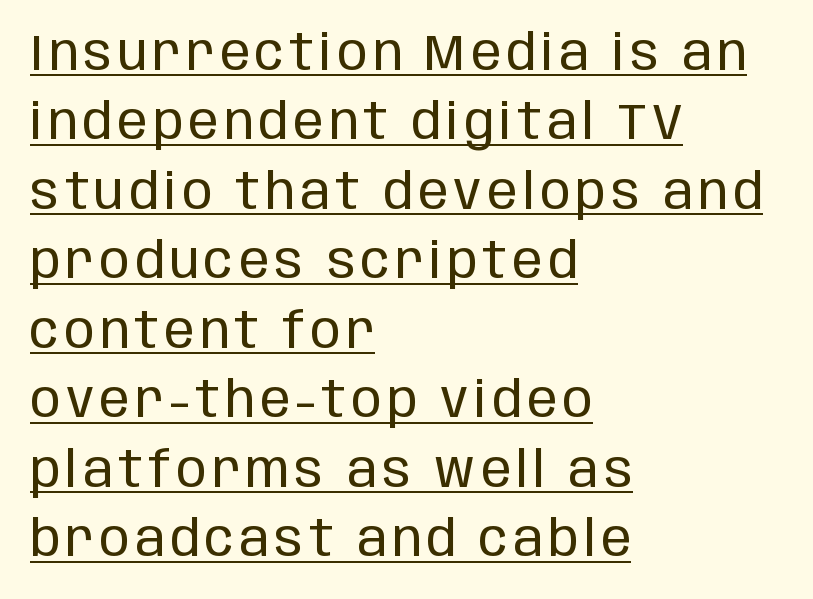
Q: Is the text bold? A: No.
Q: Is the text italic (slanted)? A: No, it is upright.
Q: Is the typeface a serif or a sans-serif typeface? A: Sans-serif.
Q: Is the text underlined? A: Yes.
Q: How is the paragraph aligned? A: Left-aligned.
Q: Is the spacing between lines tight, normal or loose? A: Normal.
Q: Width (condensed, normal, or wide)? A: Condensed.
Q: Stroke contrast? A: Low.
Q: x-height? A: Large.
Q: Monospaced? A: No.
